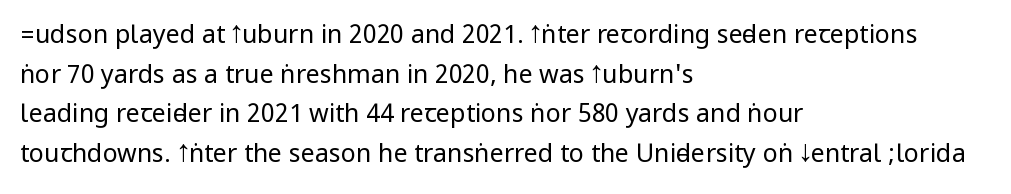
The image shows 25 px text type, upright; set left-aligned, normal line spacing (1.59x), normal letter spacing, not underlined.
